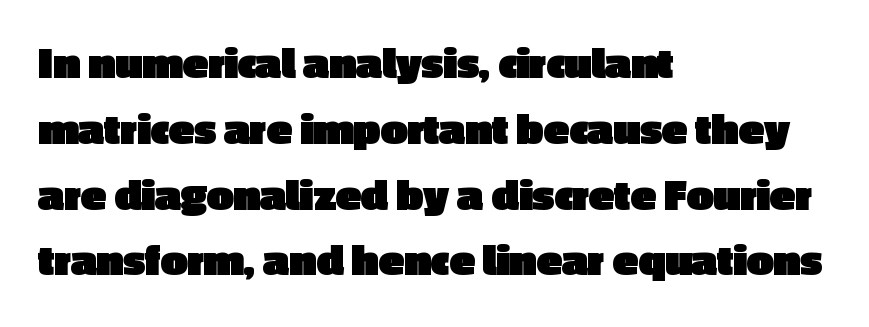
{"serif": "no", "italic": "no", "bold": "yes", "weight": "heavy", "width": "normal", "x_height": "medium", "monospaced": "no", "underline": "no", "align": "left", "line_spacing": "normal", "line_spacing_ratio": 1.4, "letter_spacing": "normal", "letter_spacing_em": 0.0, "glyph_px": 47}
